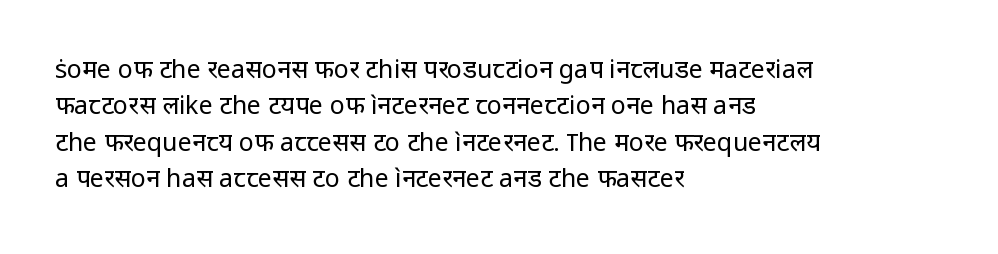
{"italic": "no", "bold": "no", "underline": "no", "align": "left", "line_spacing": "normal", "line_spacing_ratio": 1.46, "letter_spacing": "normal", "letter_spacing_em": 0.0, "glyph_px": 25}
